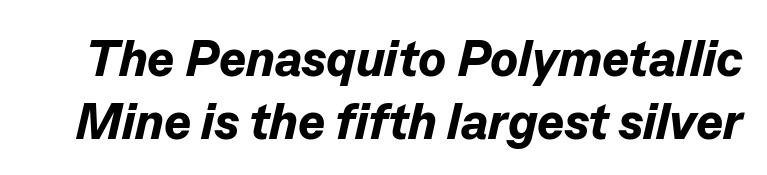
These lines carry a lot of weight — the face is fully bold. Inter-character spacing is left at the font's built-in metrics. Is the type slanted? Yes — the strokes lean at a clear angle. A typesetter would call this proportional, since set widths differ per character.
